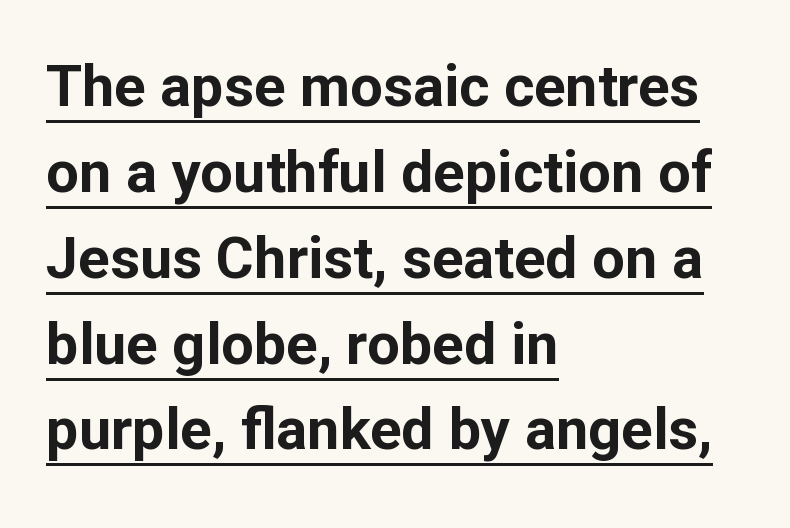
The rendering keeps characters at their native spacing. Strokes here are thick enough to call this a true bold. Leftover space on each line is placed entirely after the last word. Has an underline been added? It has.
